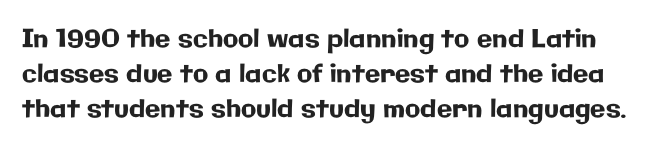
This sample keeps an unexceptional amount of space between lines. Each word holds together tightly as a unit, with standard inter-letter gaps. The words here are not underlined. Ascenders rise straight up at ninety degrees.
